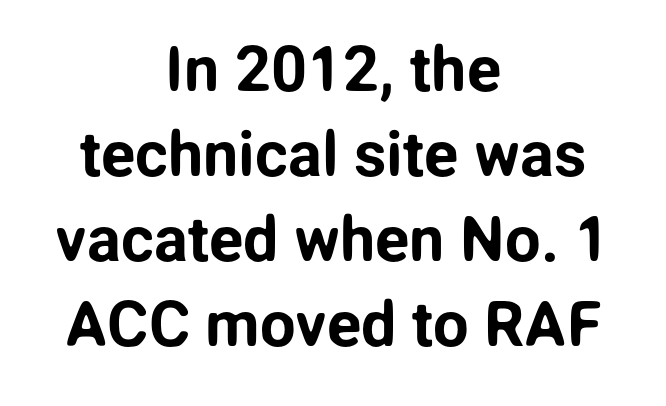
{"serif": "no", "italic": "no", "width": "normal", "stroke_contrast": "low", "x_height": "medium", "monospaced": "no", "underline": "no", "align": "center", "line_spacing": "normal", "line_spacing_ratio": 1.35, "letter_spacing": "normal", "letter_spacing_em": 0.0, "glyph_px": 63}
